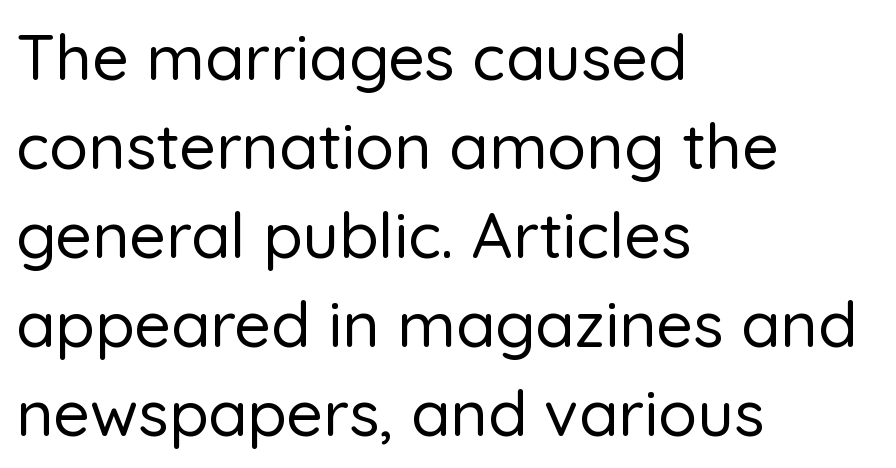
{"serif": "no", "italic": "no", "width": "normal", "stroke_contrast": "low", "x_height": "medium", "monospaced": "no", "underline": "no", "align": "left", "line_spacing": "normal", "line_spacing_ratio": 1.39, "letter_spacing": "normal", "letter_spacing_em": 0.0, "glyph_px": 64}
